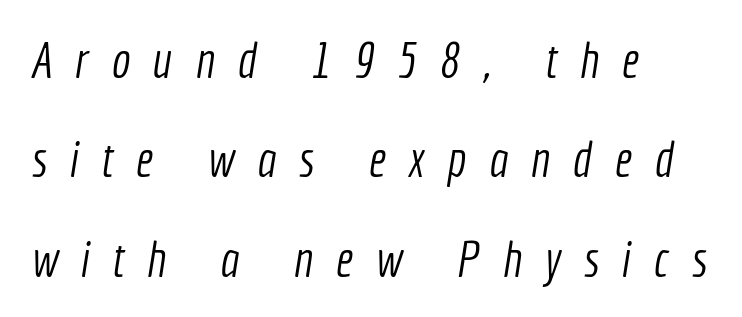
The image shows 50 px light, condensed sans-serif type; set left-aligned, loose line spacing (1.99x), unusually wide letter spacing (+0.45 em), not underlined; a medium x-height.
